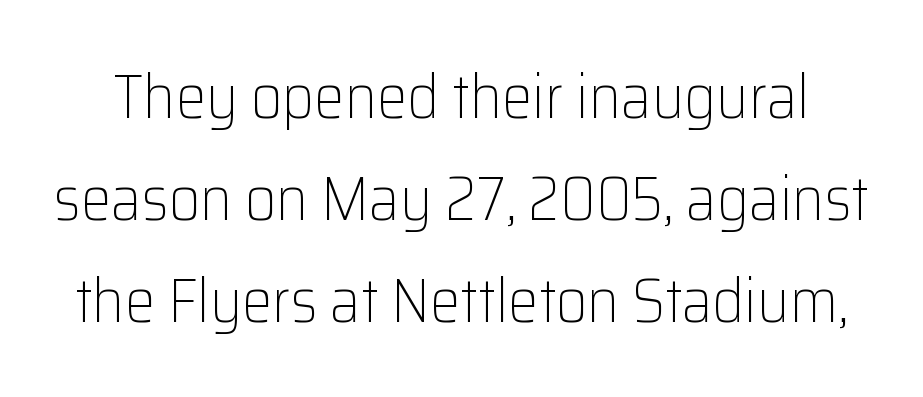
Q: Is the text bold? A: No.
Q: Is the text italic (slanted)? A: No, it is upright.
Q: Is the typeface a serif or a sans-serif typeface? A: Sans-serif.
Q: Is the text underlined? A: No.
Q: Is the spacing between letters normal or unusually wide? A: Normal.
Q: Is the spacing between lines tight, normal or loose? A: Normal.
Q: Width (condensed, normal, or wide)? A: Normal.
Q: Stroke contrast? A: Low.
Q: x-height? A: Medium.
Q: Monospaced? A: No.
